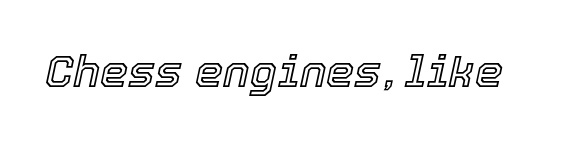
Q: Is the text italic (slanted)? A: Yes, it leans right by about 12 degrees.
Q: Is the text underlined? A: No.
Q: Is the spacing between letters normal or unusually wide? A: Normal.
Q: Width (condensed, normal, or wide)? A: Normal.
Q: x-height? A: Medium.
Q: Monospaced? A: No.
